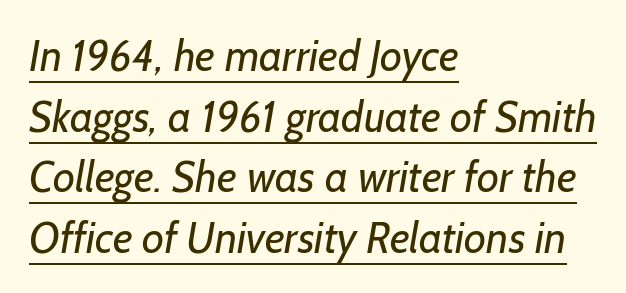
The image shows 43 px regular-weight sans-serif type; set left-aligned, normal line spacing (1.41x), normal letter spacing, underlined; low stroke contrast and a medium x-height.
